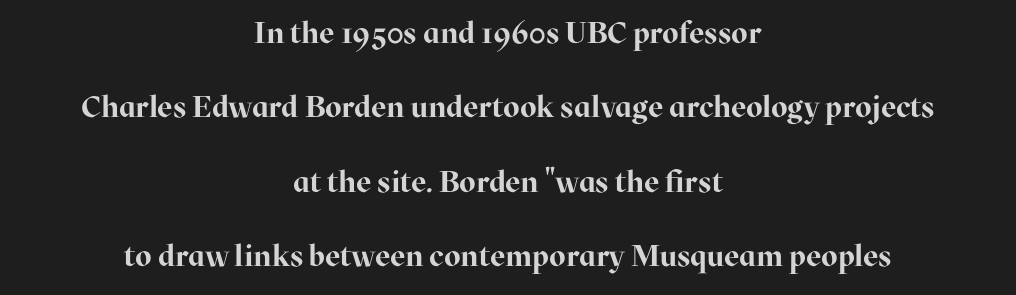
{"serif": "yes", "italic": "no", "bold": "yes", "weight": "bold", "width": "normal", "stroke_contrast": "high", "x_height": "medium", "monospaced": "no", "underline": "no", "align": "center", "line_spacing": "loose", "line_spacing_ratio": 2.48, "letter_spacing": "normal", "letter_spacing_em": 0.0, "glyph_px": 30}
